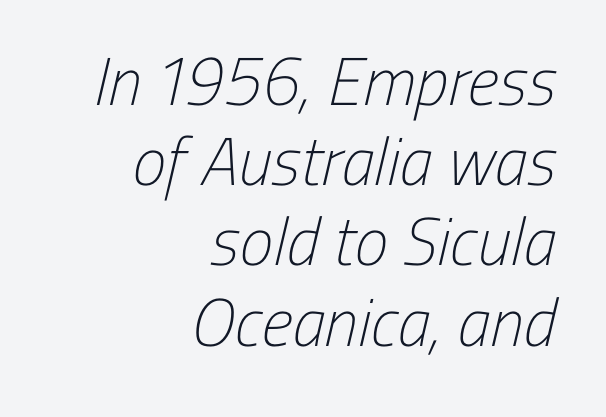
Q: Is the text bold? A: No.
Q: Is the typeface a serif or a sans-serif typeface? A: Sans-serif.
Q: Is the text underlined? A: No.
Q: How is the paragraph aligned? A: Right-aligned.
Q: Is the spacing between letters normal or unusually wide? A: Normal.
Q: Width (condensed, normal, or wide)? A: Condensed.
Q: Stroke contrast? A: Low.
Q: x-height? A: Medium.
Q: Monospaced? A: No.
